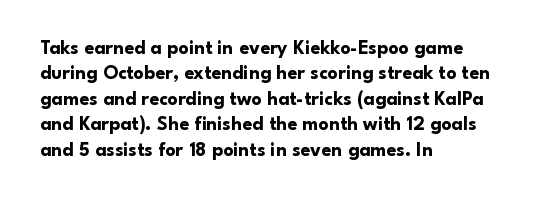
Q: Is the text bold? A: Yes.
Q: Is the text italic (slanted)? A: No, it is upright.
Q: Is the text underlined? A: No.
Q: How is the paragraph aligned? A: Left-aligned.
Q: Is the spacing between letters normal or unusually wide? A: Normal.
Q: Is the spacing between lines tight, normal or loose? A: Normal.
